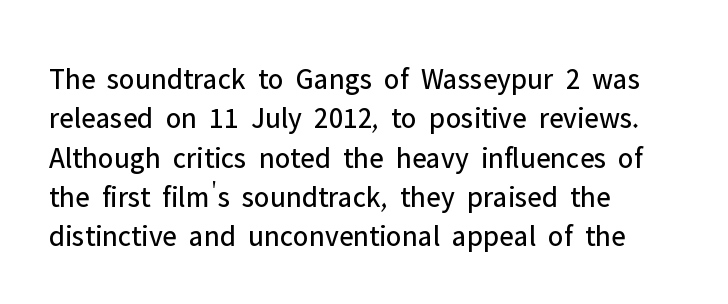
{"serif": "no", "italic": "no", "bold": "no", "weight": "regular", "width": "normal", "stroke_contrast": "low", "x_height": "medium", "monospaced": "no", "underline": "no", "align": "left", "line_spacing": "normal", "line_spacing_ratio": 1.31, "letter_spacing": "normal", "letter_spacing_em": 0.0, "glyph_px": 30}
